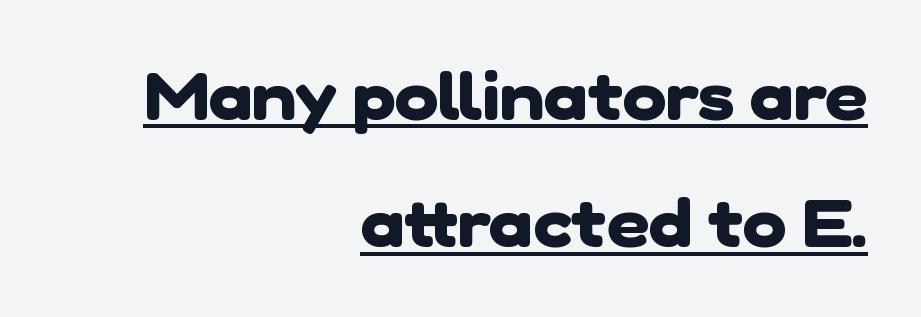
Compared with a flush-left layout, this one pins lines to the opposite, right side. Look at the stroke-to-counter ratio: heavy, a bold. Descenders here cross a horizontal rule under the line. A typesetter would call this proportional, since set widths differ per character. The rendering uses a large line-height, opening up the rows. This rendering leaves character spacing at its baseline value.
